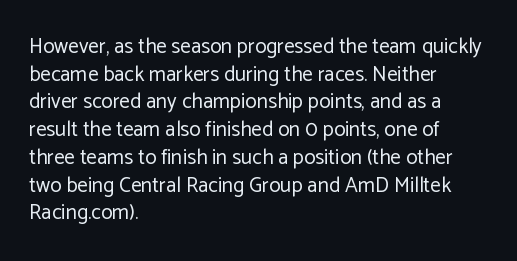
Q: Is the text bold? A: No.
Q: Is the text italic (slanted)? A: No, it is upright.
Q: Is the text underlined? A: No.
Q: How is the paragraph aligned? A: Left-aligned.
Q: Is the spacing between letters normal or unusually wide? A: Normal.
Q: Is the spacing between lines tight, normal or loose? A: Normal.
